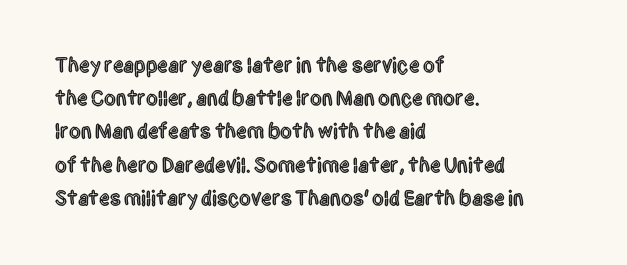
The tracking reads as untouched default to a designer's eye. Anything drawn beneath the words? Only blank space. Leading: standard. The lettering holds an erect, upright posture throughout.
